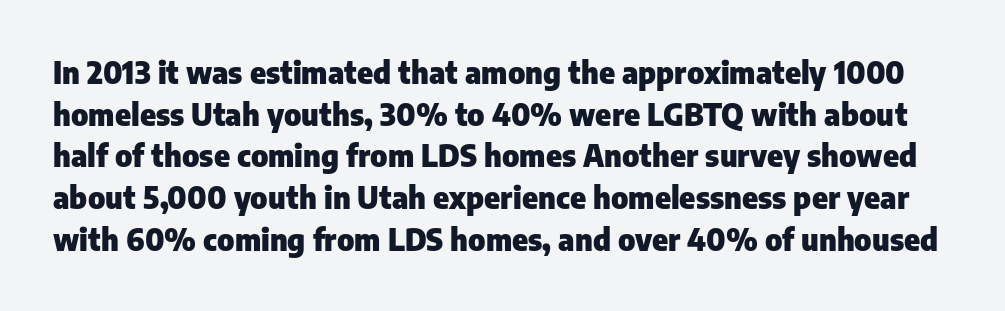
Q: Is the text bold? A: Yes.
Q: Is the text italic (slanted)? A: No, it is upright.
Q: Is the typeface a serif or a sans-serif typeface? A: Sans-serif.
Q: Is the text underlined? A: No.
Q: Is the spacing between letters normal or unusually wide? A: Normal.
Q: Is the spacing between lines tight, normal or loose? A: Normal.
Q: Width (condensed, normal, or wide)? A: Normal.
Q: Stroke contrast? A: Low.
Q: x-height? A: Medium.
Q: Monospaced? A: No.
